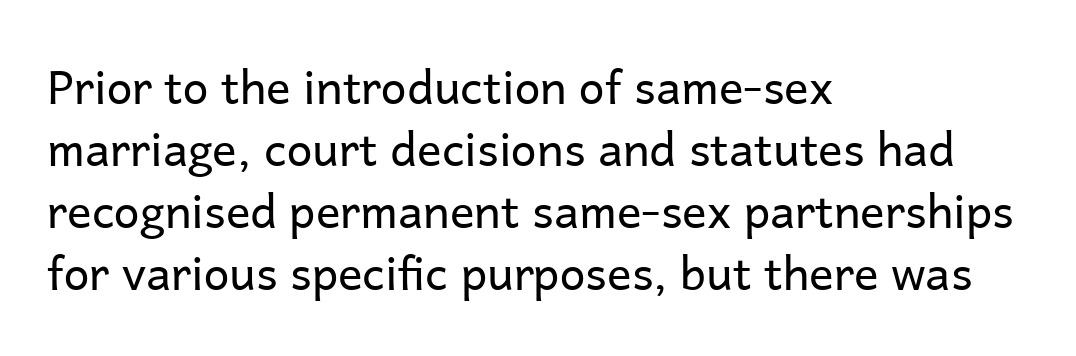
The typesetting does not lean heavy: it is not bold. Varying glyph widths throughout — classic text-font behaviour. You could call the tracking neutral — neither tight nor loose. The letters stand straight up with perfectly vertical stems. No word sits above an underline.
